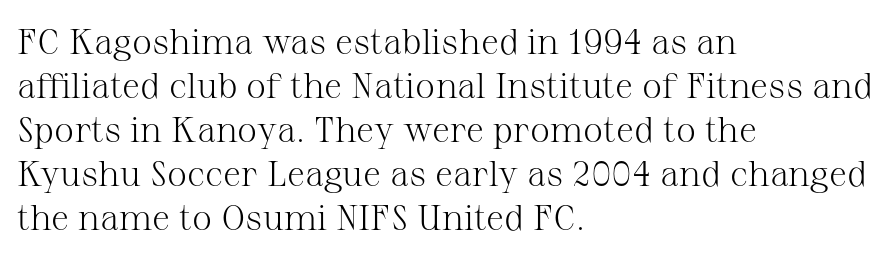
There is no visible air inserted between adjacent glyphs. No extra ink here — the face is not bold. Is the block centered? No — it sits flush against the left margin. These lines were composed using upright roman letters. Each letter keeps its own natural width here, so spacing adapts to shape. What kind of face is this? One with serifs.
